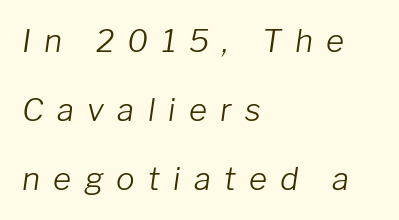
Is this a fixed-width face? No — the glyphs have proportional, varying widths. Compared with ordinary roman type, these characters are visibly tilted. Each word looks stretched out because of the extra space between its letters. The rendering uses a large line-height, opening up the rows. A student would call this left alignment; a typographer would say flush left, rag right.
